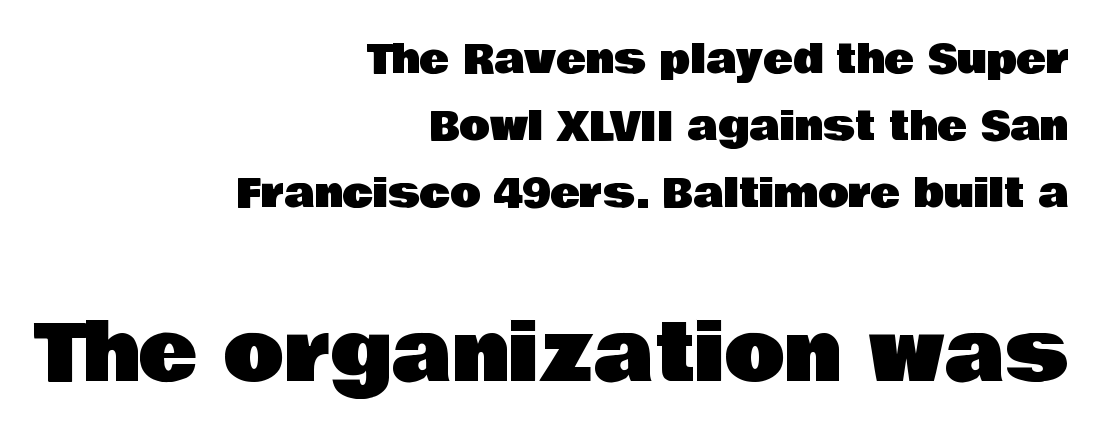
Every row of glyphs terminates at an identical x-position on the right. The lettering holds an erect, upright posture throughout. Rule under the text: the space is simply empty. The face used here is proportionally spaced, like ordinary book or web type. Typesetter's note — lower block bumped up in size, upper block left smaller.
